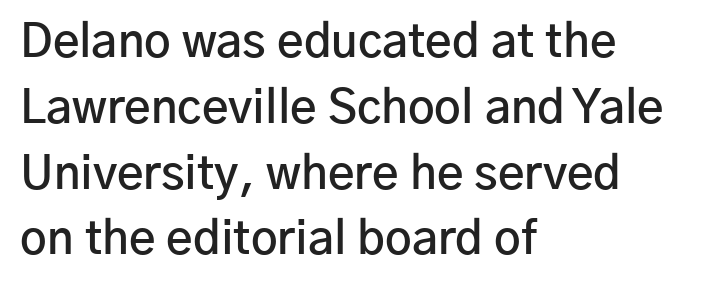
The image shows 46 px semibold sans-serif type, upright; set left-aligned, normal line spacing (1.43x), normal letter spacing, not underlined; low stroke contrast and a medium x-height.
